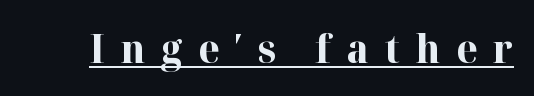
Varying glyph widths throughout — classic text-font behaviour. In designer terms, the underline attribute is active on this setting. Is this a sans? No — the strokes have serifs. This sample uses expanded letter spacing, leaving extra air between glyphs. Weight: bold. The letters stand straight up with perfectly vertical stems.
